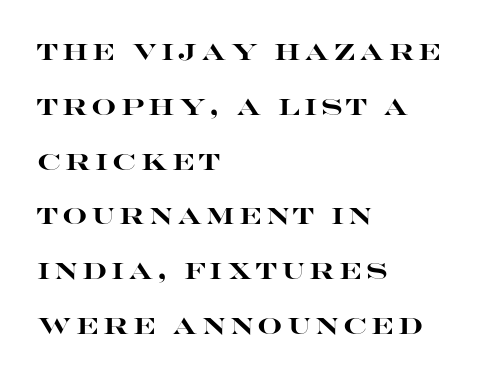
Reading down the block, your eye returns to a fixed left position each line. Leading: increased. A typesetter would mark this as roman, not italic. This is heavy type, rendered in bold. Honestly, there is no underline to notice here at all.
